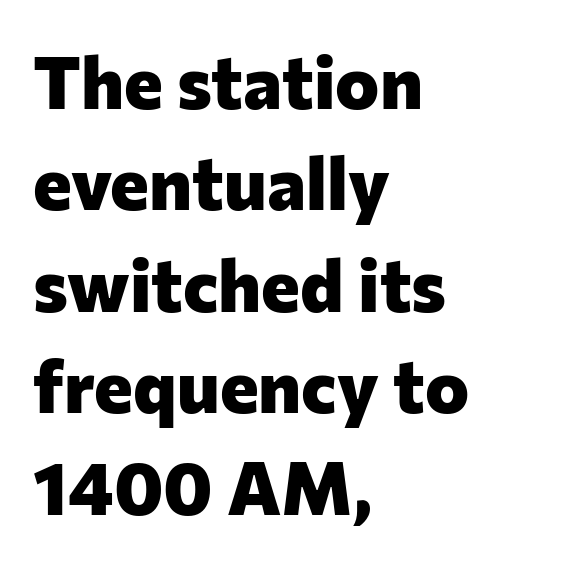
Q: Is the text bold? A: Yes.
Q: Is the text italic (slanted)? A: No, it is upright.
Q: Is the typeface a serif or a sans-serif typeface? A: Sans-serif.
Q: Is the text underlined? A: No.
Q: How is the paragraph aligned? A: Left-aligned.
Q: Is the spacing between letters normal or unusually wide? A: Normal.
Q: Is the spacing between lines tight, normal or loose? A: Normal.
Q: Width (condensed, normal, or wide)? A: Normal.
Q: Stroke contrast? A: Low.
Q: x-height? A: Medium.
Q: Monospaced? A: No.
